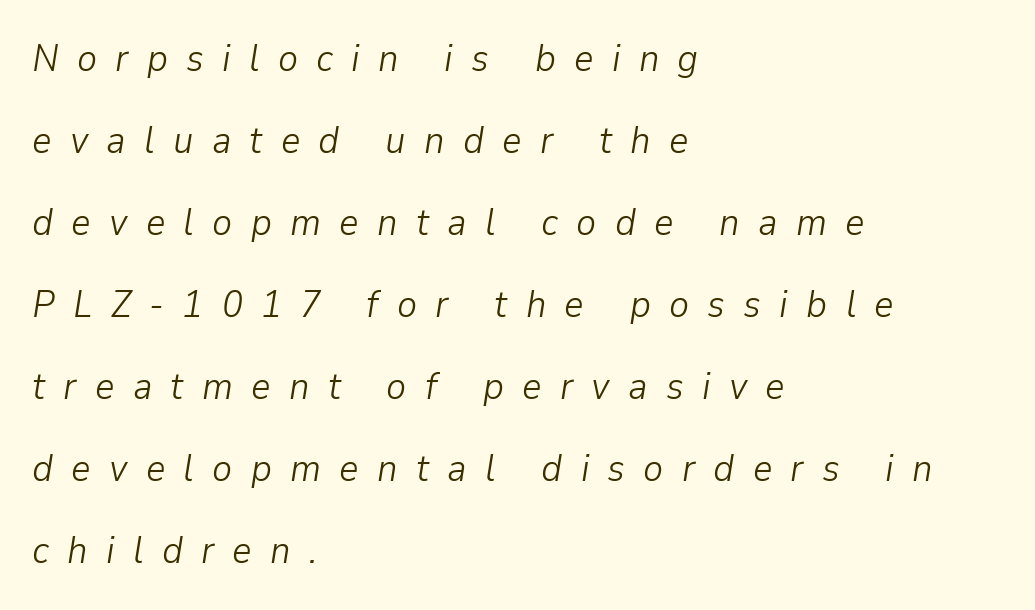
How would I describe the line gaps? Wide and relaxed. Characters are canted at an angle relative to the baseline's perpendicular. Do the characters align in a grid? No, the font is proportional. Descender tails drop into unmarked territory.
